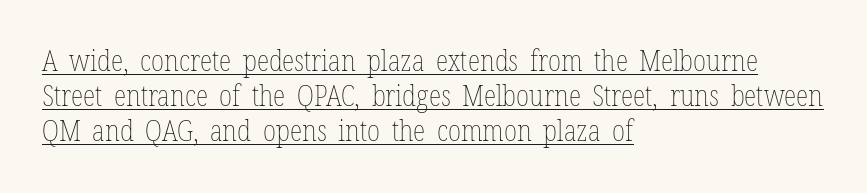
{"italic": "no", "bold": "no", "weight": "thin", "width": "condensed", "stroke_contrast": "low", "x_height": "medium", "monospaced": "no", "underline": "yes", "align": "left", "line_spacing_ratio": 1.21, "letter_spacing": "normal", "letter_spacing_em": 0.0, "glyph_px": 29}
